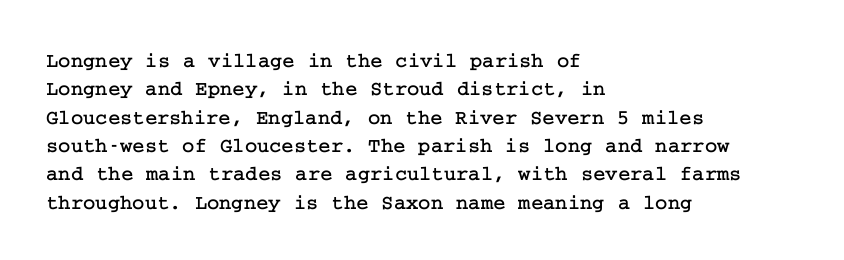
{"italic": "no", "underline": "no", "align": "left", "line_spacing": "normal", "line_spacing_ratio": 1.35, "letter_spacing": "normal", "letter_spacing_em": 0.0, "glyph_px": 21}
